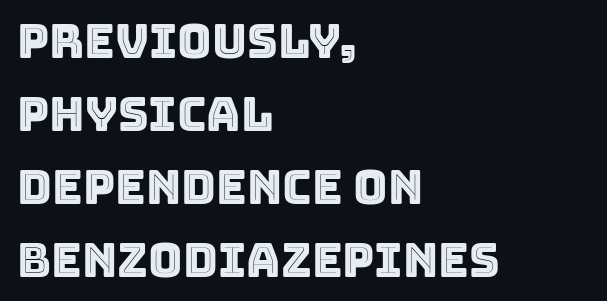
Q: Is the text italic (slanted)? A: No, it is upright.
Q: Is the text underlined? A: No.
Q: How is the paragraph aligned? A: Left-aligned.
Q: Is the spacing between letters normal or unusually wide? A: Normal.
Q: Is the spacing between lines tight, normal or loose? A: Normal.
Q: Width (condensed, normal, or wide)? A: Normal.
Q: x-height? A: Large.
Q: Monospaced? A: No.
